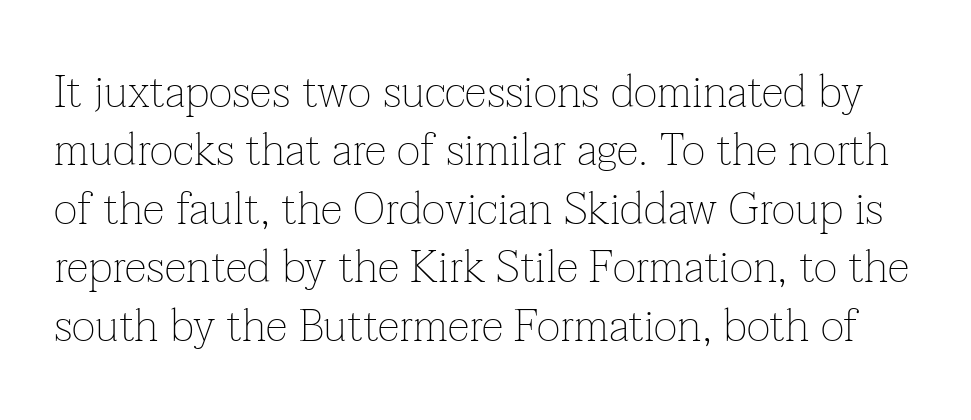
Q: Is the text bold? A: No.
Q: Is the text italic (slanted)? A: No, it is upright.
Q: Is the typeface a serif or a sans-serif typeface? A: Serif.
Q: Is the text underlined? A: No.
Q: Is the spacing between letters normal or unusually wide? A: Normal.
Q: Is the spacing between lines tight, normal or loose? A: Normal.
Q: Width (condensed, normal, or wide)? A: Normal.
Q: Stroke contrast? A: Low.
Q: x-height? A: Medium.
Q: Monospaced? A: No.
